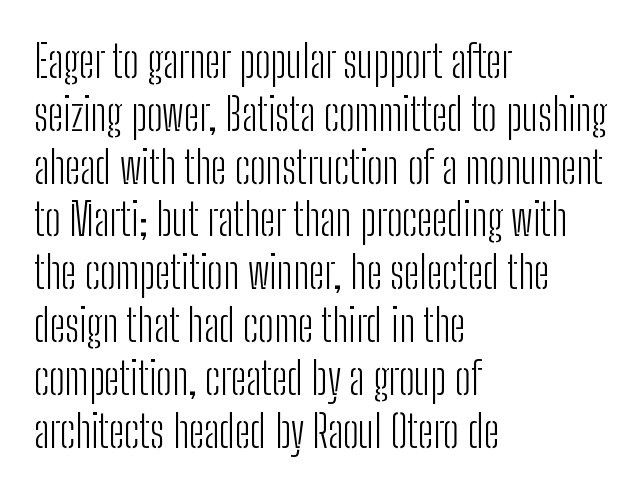
Q: Is the text bold? A: No.
Q: Is the text italic (slanted)? A: No, it is upright.
Q: Is the typeface a serif or a sans-serif typeface? A: Sans-serif.
Q: Is the text underlined? A: No.
Q: How is the paragraph aligned? A: Left-aligned.
Q: Is the spacing between letters normal or unusually wide? A: Normal.
Q: Width (condensed, normal, or wide)? A: Condensed.
Q: Stroke contrast? A: Low.
Q: x-height? A: Medium.
Q: Monospaced? A: No.
